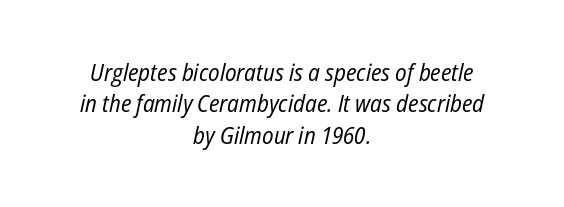
{"italic": "yes", "lean": "right", "slant_degrees": 12, "bold": "no", "underline": "no", "align": "center", "line_spacing": "normal", "line_spacing_ratio": 1.31, "letter_spacing": "normal", "letter_spacing_em": 0.0, "glyph_px": 24}
